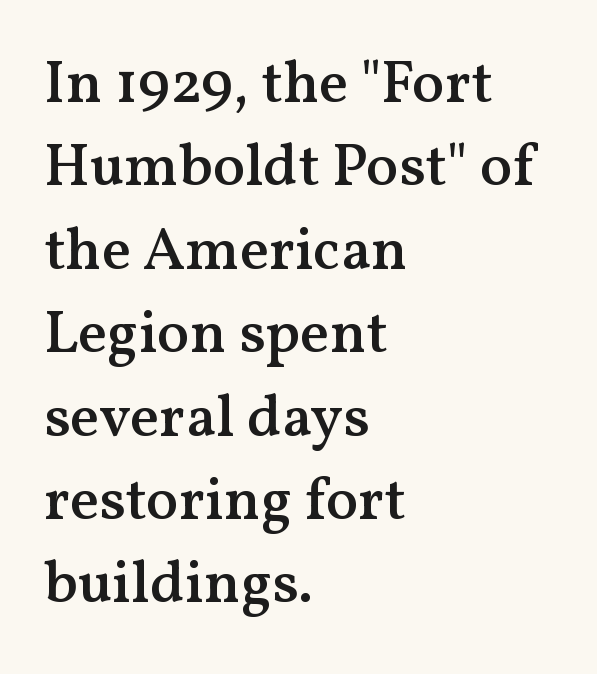
The image shows 60 px semibold serif type, upright; set left-aligned, normal line spacing (1.39x), normal letter spacing, not underlined; medium stroke contrast and a medium x-height.
